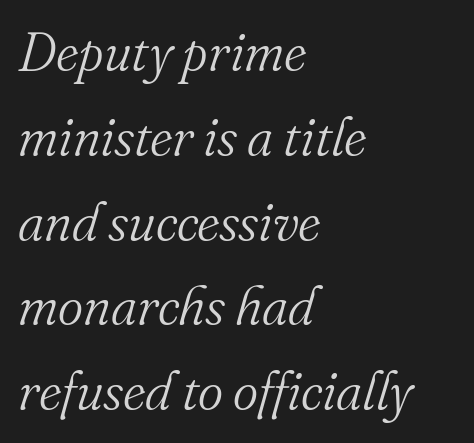
Q: Is the text bold? A: No.
Q: Is the text italic (slanted)? A: Yes, it leans right by about 16 degrees.
Q: Is the typeface a serif or a sans-serif typeface? A: Serif.
Q: Is the text underlined? A: No.
Q: How is the paragraph aligned? A: Left-aligned.
Q: Is the spacing between letters normal or unusually wide? A: Normal.
Q: Is the spacing between lines tight, normal or loose? A: Normal.
Q: Width (condensed, normal, or wide)? A: Normal.
Q: Stroke contrast? A: Medium.
Q: x-height? A: Small.
Q: Monospaced? A: No.
